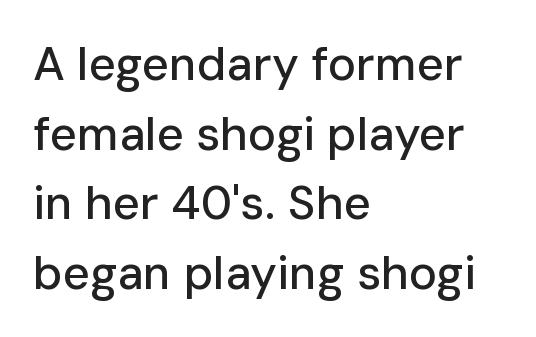
This sample has the flowing, uneven cadence of proportional lettering. In terms of letterspacing, this is plain default setting. Is this a sans? Yes — the strokes have no serifs. Alignment: flush left.
